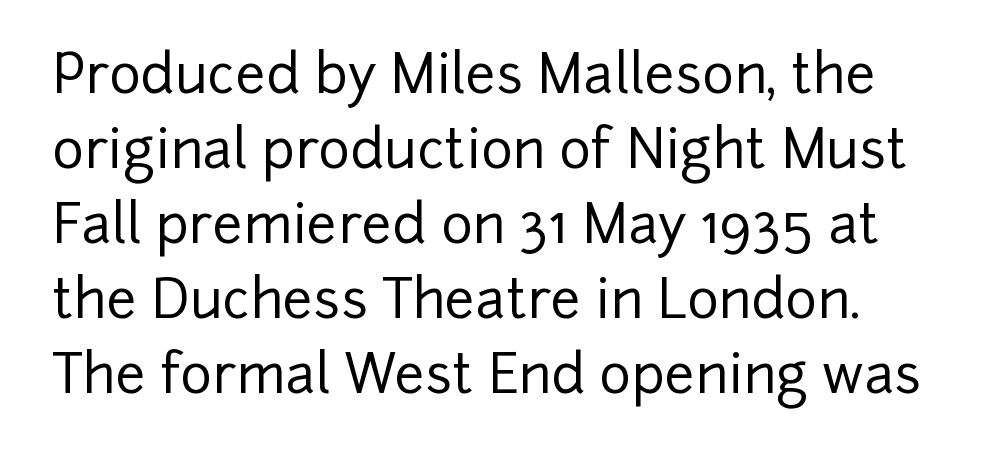
Q: Is the text italic (slanted)? A: No, it is upright.
Q: Is the typeface a serif or a sans-serif typeface? A: Sans-serif.
Q: Is the text underlined? A: No.
Q: Is the spacing between letters normal or unusually wide? A: Normal.
Q: Is the spacing between lines tight, normal or loose? A: Normal.
Q: Width (condensed, normal, or wide)? A: Normal.
Q: Stroke contrast? A: Low.
Q: x-height? A: Medium.
Q: Monospaced? A: No.
